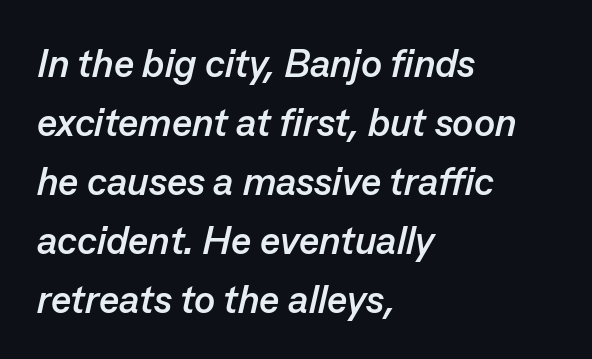
Q: Is the text bold? A: Yes.
Q: Is the text italic (slanted)? A: Yes, it leans right by about 13 degrees.
Q: Is the text underlined? A: No.
Q: How is the paragraph aligned? A: Left-aligned.
Q: Is the spacing between letters normal or unusually wide? A: Normal.
Q: Is the spacing between lines tight, normal or loose? A: Normal.
Q: Width (condensed, normal, or wide)? A: Normal.
Q: Stroke contrast? A: Low.
Q: x-height? A: Medium.
Q: Monospaced? A: No.
